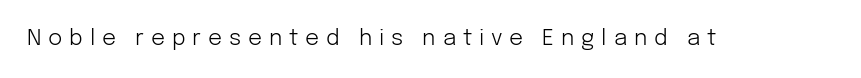
The image shows 22 px text type, upright; set unusually wide letter spacing (+0.31 em), not underlined.
